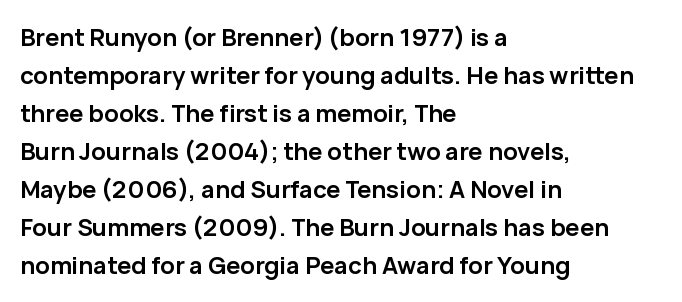
Q: Is the text bold? A: Yes.
Q: Is the text italic (slanted)? A: No, it is upright.
Q: Is the text underlined? A: No.
Q: How is the paragraph aligned? A: Left-aligned.
Q: Is the spacing between letters normal or unusually wide? A: Normal.
Q: Is the spacing between lines tight, normal or loose? A: Normal.
